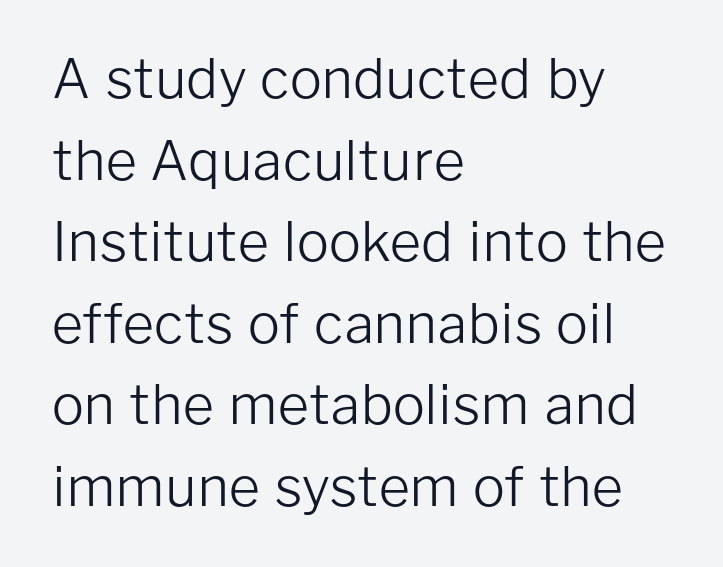
Stroke thickness stays within the range of a standard reading face or lighter. If you measured baseline to baseline, you'd find a middling distance. The glyphs in this specimen are sans serif. Default kerning and tracking; the words read as compact shapes. When letters stand straight like this, we call the style roman or upright.
